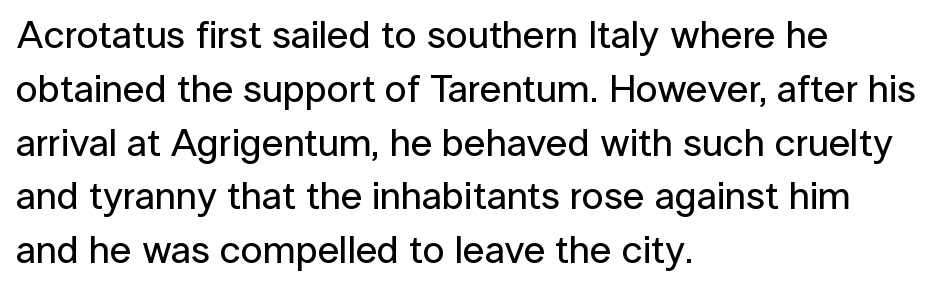
The image shows 39 px sans-serif type, upright; set left-aligned, normal line spacing (1.38x), normal letter spacing, not underlined; low stroke contrast and a medium x-height.
